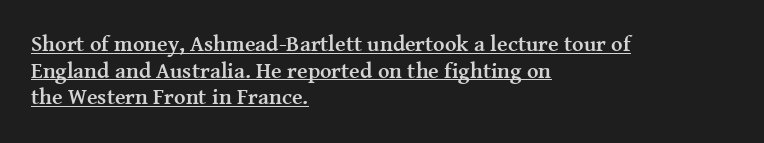
Set as a true bold cut, around the 700 mark. The tracking reads as untouched default to a designer's eye. Is the block centered? No — it sits flush against the left margin. What decoration does the sample have? An underline. These lines were composed using upright roman letters.
